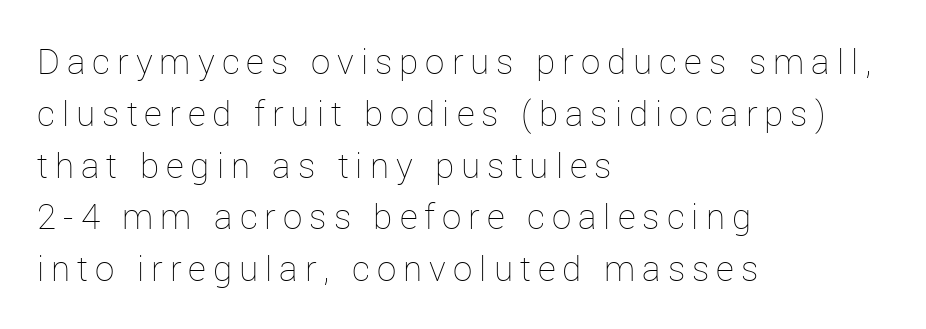
The image shows 35 px thin type, upright; set left-aligned, normal line spacing (1.48x), unusually wide letter spacing (+0.2 em), not underlined; low stroke contrast and a medium x-height.
